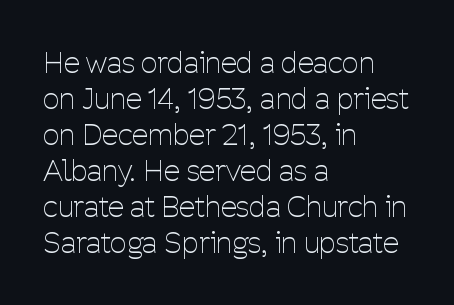
Q: Is the text bold? A: No.
Q: Is the text italic (slanted)? A: No, it is upright.
Q: Is the typeface a serif or a sans-serif typeface? A: Sans-serif.
Q: Is the text underlined? A: No.
Q: How is the paragraph aligned? A: Left-aligned.
Q: Is the spacing between letters normal or unusually wide? A: Normal.
Q: Width (condensed, normal, or wide)? A: Condensed.
Q: Stroke contrast? A: Low.
Q: x-height? A: Medium.
Q: Monospaced? A: No.
